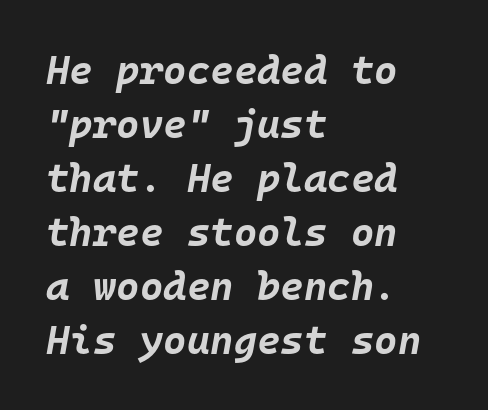
{"italic": "yes", "lean": "right", "slant_degrees": 10, "bold": "yes", "weight": "bold", "width": "normal", "stroke_contrast": "low", "x_height": "large", "monospaced": "yes", "underline": "no", "align": "left", "line_spacing": "normal", "line_spacing_ratio": 1.35, "letter_spacing": "normal", "letter_spacing_em": 0.0, "glyph_px": 40}
